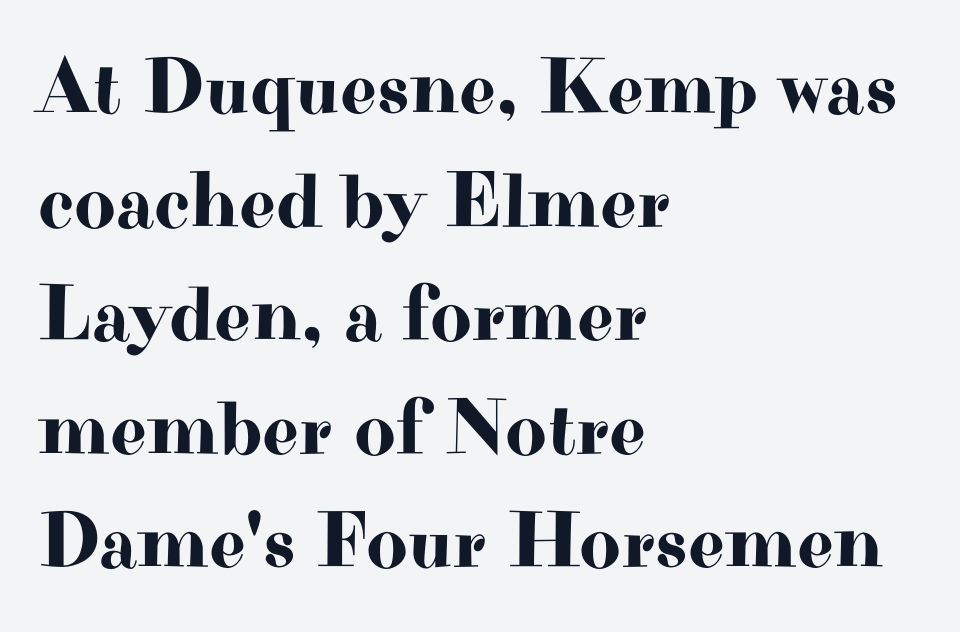
The image shows 80 px wide serif type, upright; set left-aligned, normal line spacing (1.42x), normal letter spacing, not underlined; high stroke contrast and a small x-height.
